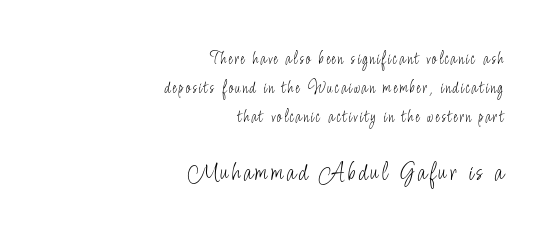
Small over large — that's the arrangement of the two blocks here. Regular leading. The weight would be labelled regular, book, light, or lighter still. Each line ends at the same right margin while the left side varies.
